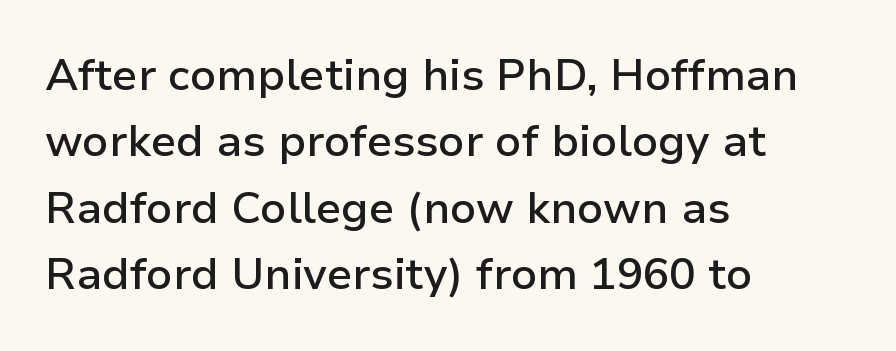
The image shows 44 px semibold sans-serif type, upright; set left-aligned, normal line spacing (1.51x), normal letter spacing, not underlined; low stroke contrast and a medium x-height.
